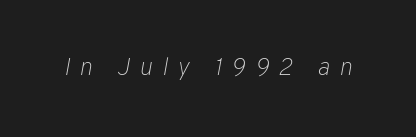
Q: Is the text bold? A: No.
Q: Is the text italic (slanted)? A: Yes, it leans right by about 10 degrees.
Q: Is the text underlined? A: No.
Q: Is the spacing between letters normal or unusually wide? A: Unusually wide.
